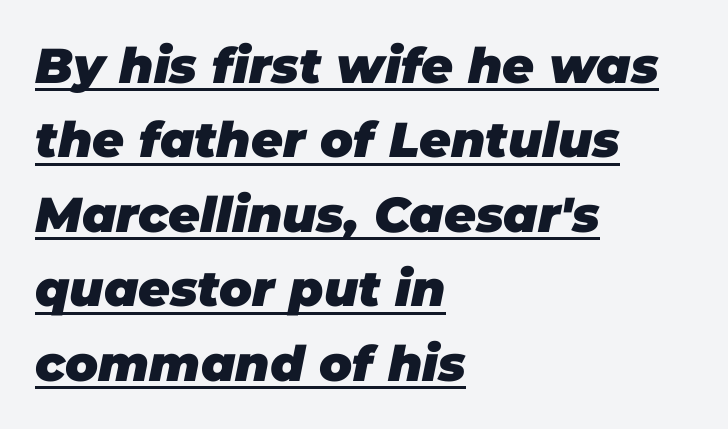
{"italic": "yes", "lean": "right", "slant_degrees": 11, "bold": "yes", "weight": "heavy", "width": "normal", "stroke_contrast": "low", "x_height": "large", "monospaced": "no", "underline": "yes", "align": "left", "line_spacing": "normal", "line_spacing_ratio": 1.52, "letter_spacing": "normal", "letter_spacing_em": 0.0, "glyph_px": 49}
